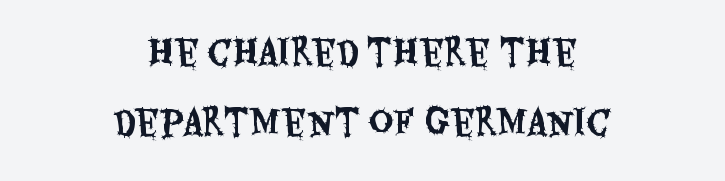
Do the characters align in a grid? No, the font is proportional. The block of text is sparse from top to bottom, with ample space between rows. What kind of face is this? One without serifs — a sans. Nothing unusual about the tracking: characters are spaced as the font intends. The string is rendered with underlining switched off. Notice how the stems are strictly vertical — no italics here.
